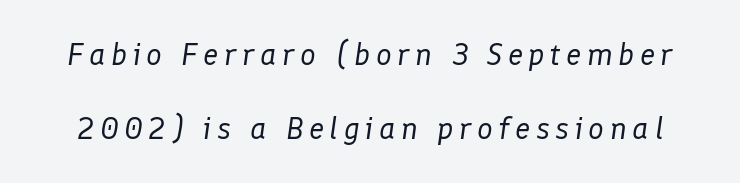
The typesetting does not lean heavy: it is not bold. The string is rendered with underlining switched off. The passage shown is typed in a proportional face where columns would drift. Looking at the ascenders, they clearly lean. A typesetter would call this leading open, well beyond the default.
